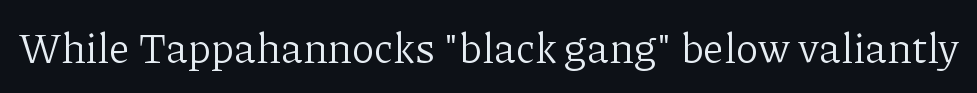
Q: Is the text bold? A: No.
Q: Is the text italic (slanted)? A: No, it is upright.
Q: Is the typeface a serif or a sans-serif typeface? A: Serif.
Q: Is the text underlined? A: No.
Q: Is the spacing between letters normal or unusually wide? A: Normal.
Q: Width (condensed, normal, or wide)? A: Normal.
Q: Stroke contrast? A: Low.
Q: x-height? A: Medium.
Q: Monospaced? A: No.
